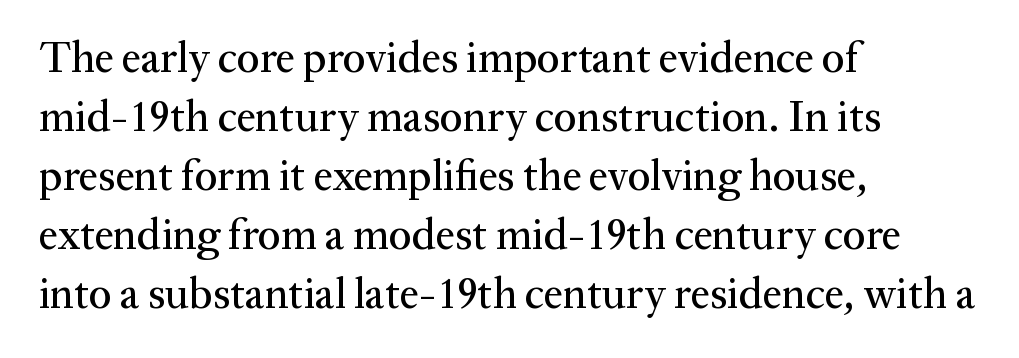
Honestly, the row spacing looks completely unremarkable. Nothing unusual about the tracking: characters are spaced as the font intends. The words here are not underlined. Notice how the passage keeps a crisp vertical edge on the left only.
